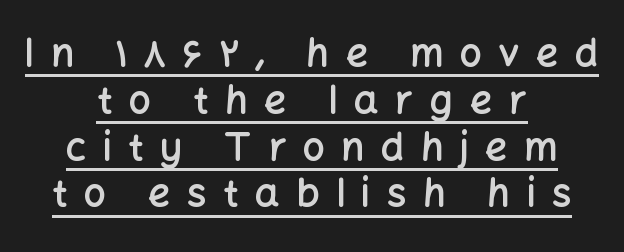
{"serif": "no", "italic": "no", "bold": "semi", "weight": "semibold", "width": "normal", "stroke_contrast": "low", "x_height": "medium", "monospaced": "no", "underline": "yes", "align": "center", "line_spacing_ratio": 1.2, "letter_spacing": "wide", "letter_spacing_em": 0.42, "glyph_px": 39}
